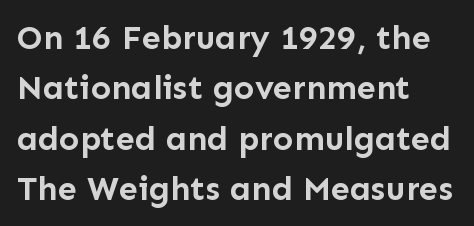
{"serif": "no", "italic": "no", "bold": "yes", "weight": "semibold", "width": "normal", "stroke_contrast": "low", "x_height": "medium", "monospaced": "no", "underline": "no", "align": "left", "line_spacing": "normal", "line_spacing_ratio": 1.48, "letter_spacing": "normal", "letter_spacing_em": 0.0, "glyph_px": 34}
